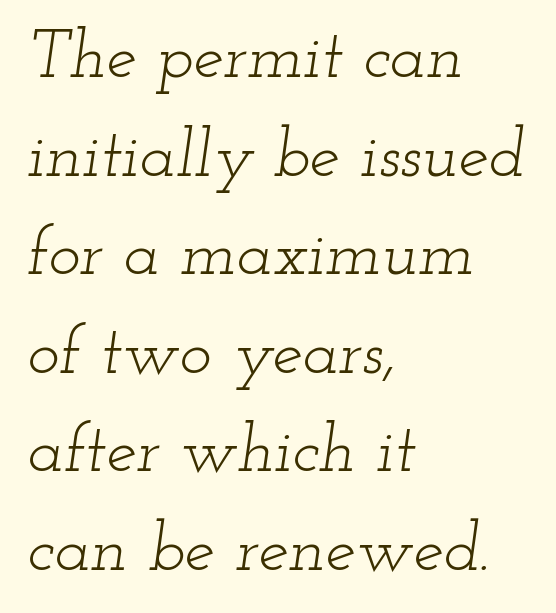
Q: Is the text bold? A: No.
Q: Is the text italic (slanted)? A: Yes, it leans right by about 12 degrees.
Q: Is the typeface a serif or a sans-serif typeface? A: Serif.
Q: Is the text underlined? A: No.
Q: How is the paragraph aligned? A: Left-aligned.
Q: Is the spacing between letters normal or unusually wide? A: Normal.
Q: Is the spacing between lines tight, normal or loose? A: Normal.
Q: Width (condensed, normal, or wide)? A: Wide.
Q: Stroke contrast? A: Low.
Q: x-height? A: Small.
Q: Monospaced? A: No.
